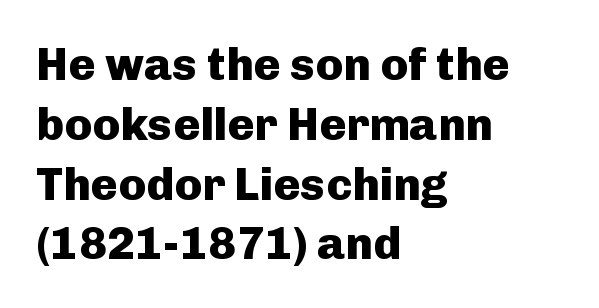
Q: Is the text bold? A: Yes.
Q: Is the text italic (slanted)? A: No, it is upright.
Q: Is the typeface a serif or a sans-serif typeface? A: Sans-serif.
Q: Is the text underlined? A: No.
Q: How is the paragraph aligned? A: Left-aligned.
Q: Is the spacing between letters normal or unusually wide? A: Normal.
Q: Is the spacing between lines tight, normal or loose? A: Normal.
Q: Width (condensed, normal, or wide)? A: Normal.
Q: Stroke contrast? A: Low.
Q: x-height? A: Medium.
Q: Monospaced? A: No.
